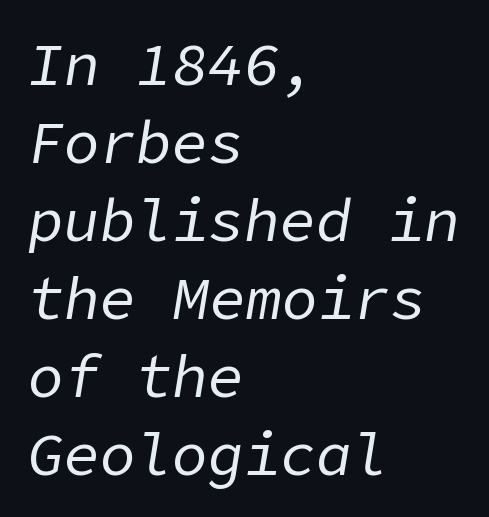
{"italic": "yes", "lean": "right", "slant_degrees": 9, "bold": "no", "weight": "regular", "width": "normal", "stroke_contrast": "low", "x_height": "medium", "underline": "no", "align": "left", "line_spacing": "normal", "line_spacing_ratio": 1.3, "letter_spacing": "normal", "letter_spacing_em": 0.0, "glyph_px": 60}
